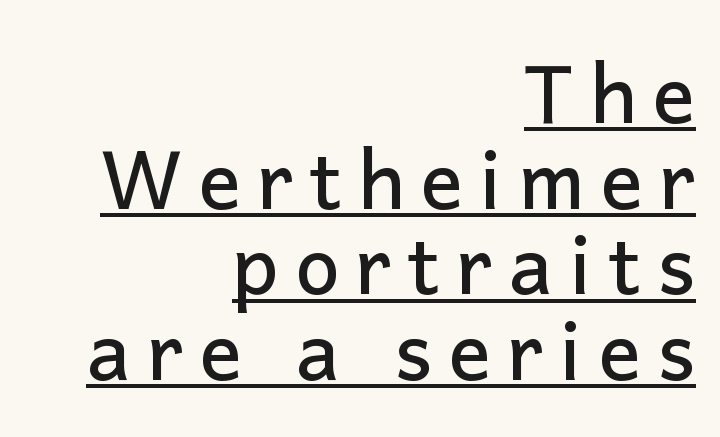
{"serif": "no", "italic": "no", "width": "normal", "stroke_contrast": "low", "x_height": "medium", "monospaced": "no", "underline": "yes", "align": "right", "line_spacing": "tight", "line_spacing_ratio": 1.07, "letter_spacing": "wide", "letter_spacing_em": 0.2, "glyph_px": 80}
